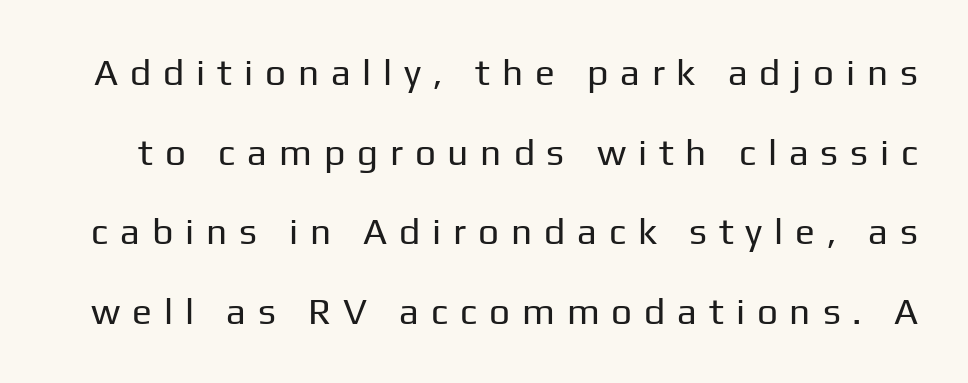
Q: Is the text bold? A: No.
Q: Is the text italic (slanted)? A: No, it is upright.
Q: Is the typeface a serif or a sans-serif typeface? A: Sans-serif.
Q: Is the text underlined? A: No.
Q: Is the spacing between letters normal or unusually wide? A: Unusually wide.
Q: Is the spacing between lines tight, normal or loose? A: Loose.
Q: Width (condensed, normal, or wide)? A: Normal.
Q: Stroke contrast? A: Low.
Q: x-height? A: Medium.
Q: Monospaced? A: No.
